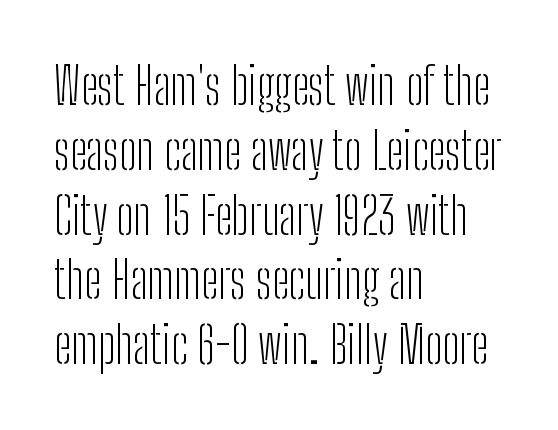
{"serif": "no", "italic": "no", "bold": "no", "weight": "light", "width": "condensed", "stroke_contrast": "low", "x_height": "medium", "monospaced": "no", "underline": "no", "align": "left", "line_spacing": "normal", "line_spacing_ratio": 1.27, "letter_spacing": "normal", "letter_spacing_em": 0.0, "glyph_px": 51}
